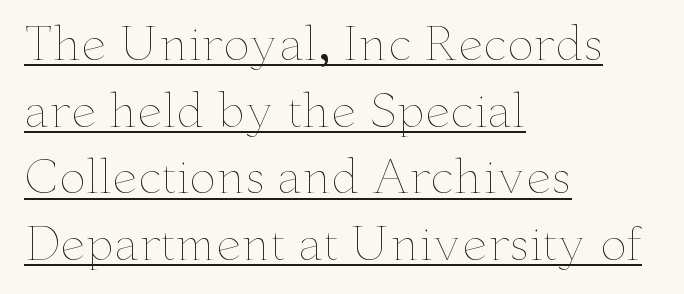
Short and long lines alike share a common starting point at left. A light-to-regular cut is what we see here. Is this a fixed-width face? No — the glyphs have proportional, varying widths. The lines sit at an ordinary, default distance from one another.
